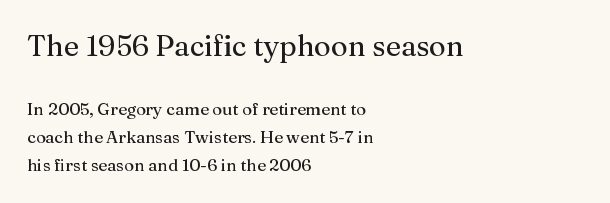
The passage is arranged the way most books set body copy — flush left. The face used here is seriffed, in the tradition of book romans. Successive baselines arrive at the customary interval. You get the large type first, then a drop to smaller type.
